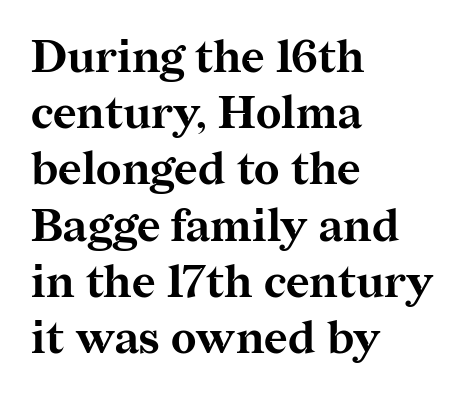
{"serif": "yes", "italic": "no", "bold": "yes", "weight": "bold", "width": "normal", "stroke_contrast": "medium", "x_height": "medium", "monospaced": "no", "underline": "no", "align": "left", "line_spacing": "normal", "line_spacing_ratio": 1.25, "letter_spacing": "normal", "letter_spacing_em": 0.0, "glyph_px": 45}
